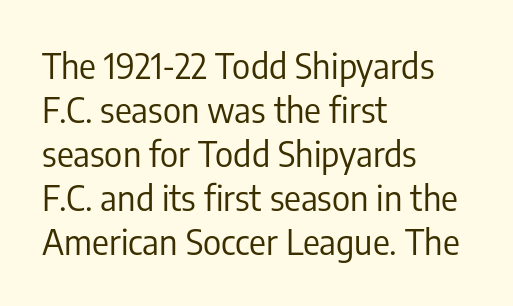
A bare baseline throughout the passage. Which margin do the lines hug? The left one — the right edge is uneven. The face used here is rendered with its standard letterfit. When letters stand straight like this, we call the style roman or upright. Quick note: interline space is typical.
